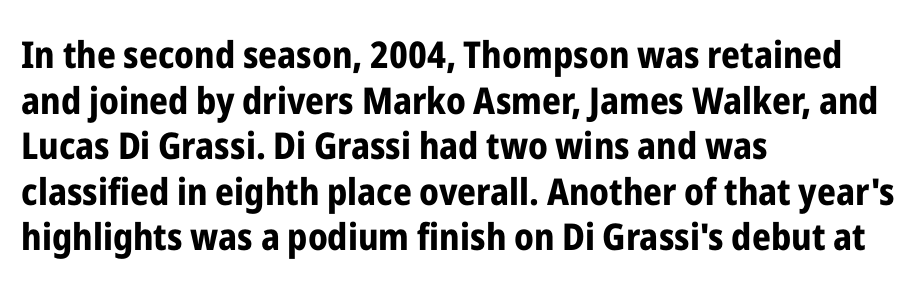
Has an underline been added? It has not. The specimen reads as upright at a glance. Notice how the passage keeps a crisp vertical edge on the left only. The strokes are fattened all the way to bold.
